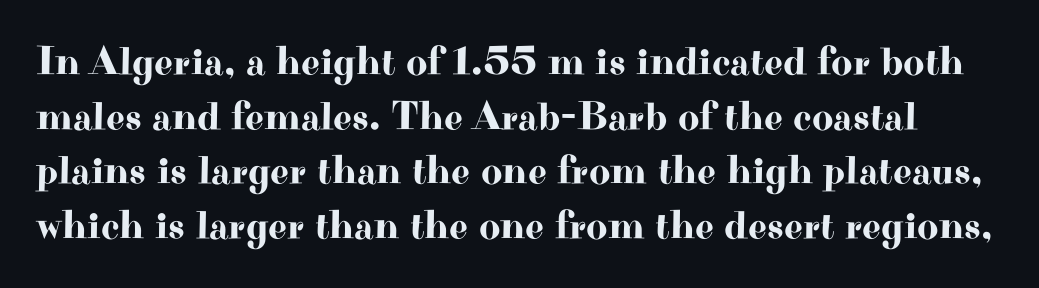
The image shows 41 px wide serif type, upright; set normal line spacing (1.33x), normal letter spacing, not underlined; high stroke contrast and a small x-height.
